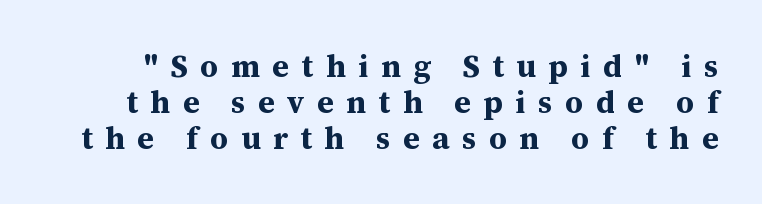
Q: Is the text bold? A: Yes.
Q: Is the text italic (slanted)? A: No, it is upright.
Q: Is the typeface a serif or a sans-serif typeface? A: Serif.
Q: Is the text underlined? A: No.
Q: Is the spacing between letters normal or unusually wide? A: Unusually wide.
Q: Width (condensed, normal, or wide)? A: Normal.
Q: Stroke contrast? A: Medium.
Q: x-height? A: Medium.
Q: Monospaced? A: No.
